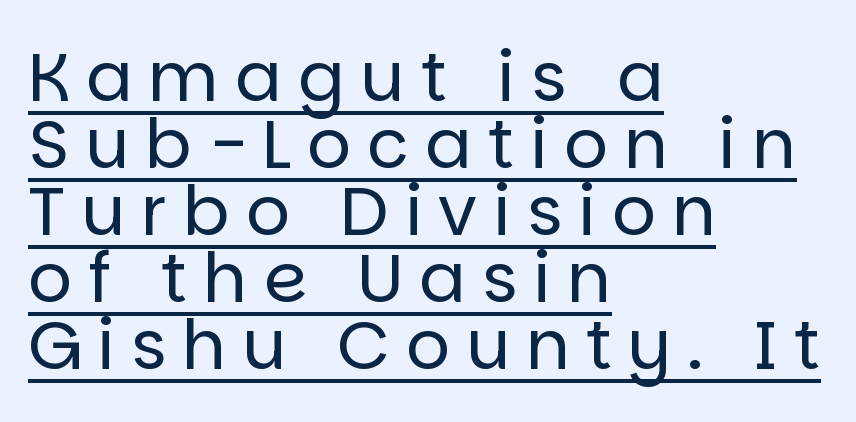
The face used here is rendered with a markedly widened letterfit. Weight class: somewhere from thin through regular. Whoever set this chose condensed vertical rhythm over breathing room. Leftover space on each line is placed entirely after the last word.
